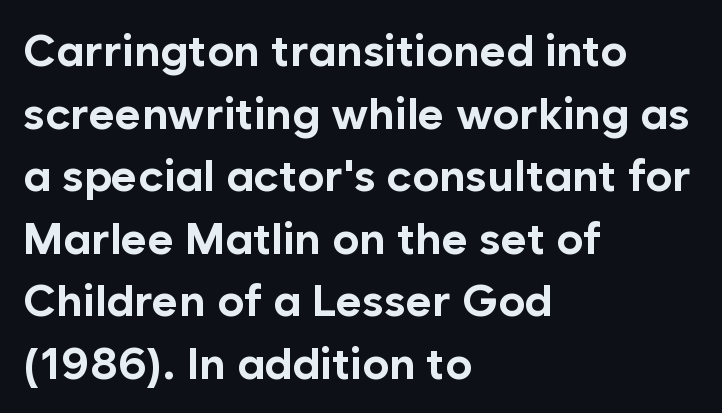
Q: Is the text bold? A: Yes.
Q: Is the text italic (slanted)? A: No, it is upright.
Q: Is the typeface a serif or a sans-serif typeface? A: Sans-serif.
Q: Is the text underlined? A: No.
Q: How is the paragraph aligned? A: Left-aligned.
Q: Is the spacing between letters normal or unusually wide? A: Normal.
Q: Is the spacing between lines tight, normal or loose? A: Normal.
Q: Width (condensed, normal, or wide)? A: Normal.
Q: Stroke contrast? A: Low.
Q: x-height? A: Medium.
Q: Monospaced? A: No.
